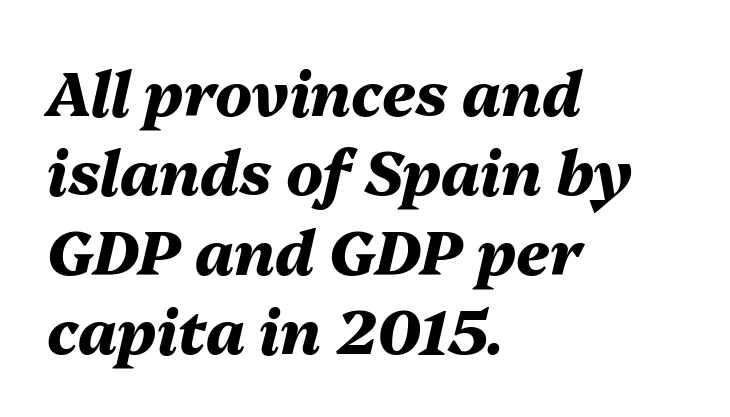
Q: Is the text bold? A: Yes.
Q: Is the text italic (slanted)? A: Yes, it leans right by about 13 degrees.
Q: Is the text underlined? A: No.
Q: How is the paragraph aligned? A: Left-aligned.
Q: Is the spacing between letters normal or unusually wide? A: Normal.
Q: Is the spacing between lines tight, normal or loose? A: Normal.
Q: Width (condensed, normal, or wide)? A: Normal.
Q: Stroke contrast? A: Medium.
Q: x-height? A: Medium.
Q: Monospaced? A: No.
